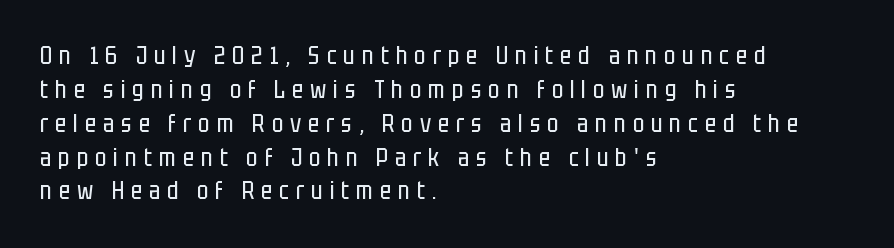
The image shows 24 px text type, upright; set left-aligned, normal line spacing (1.41x), unusually wide letter spacing (+0.29 em), not underlined.
